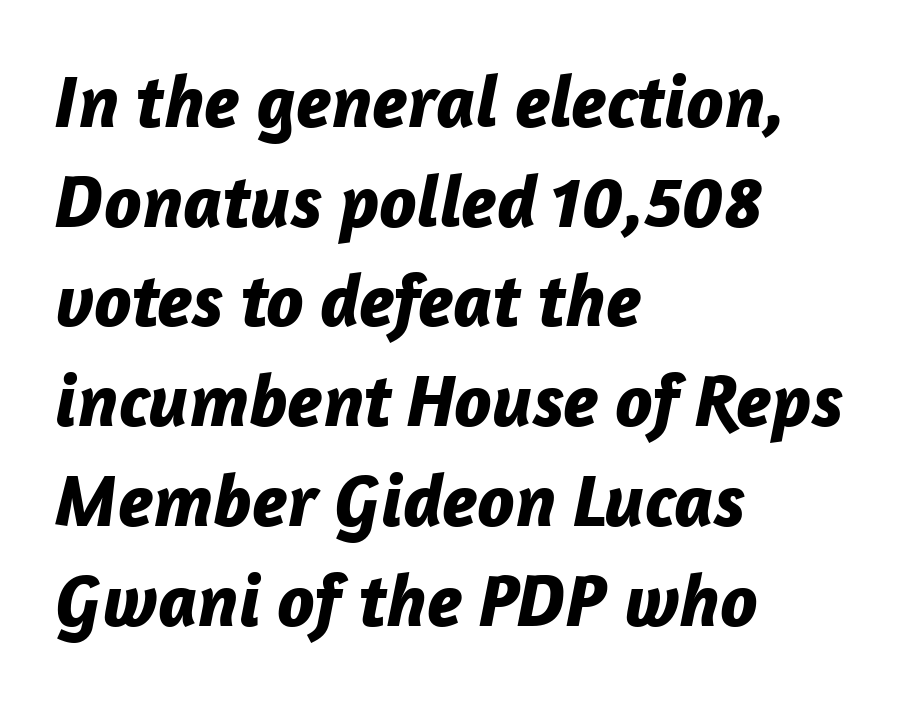
The words here are not underlined. A normal amount of white space separates one row of letters from the next. Characters are canted at an angle relative to the baseline's perpendicular. Which margin do the lines hug? The left one — the right edge is uneven. Nothing unusual about the tracking: characters are spaced as the font intends.
